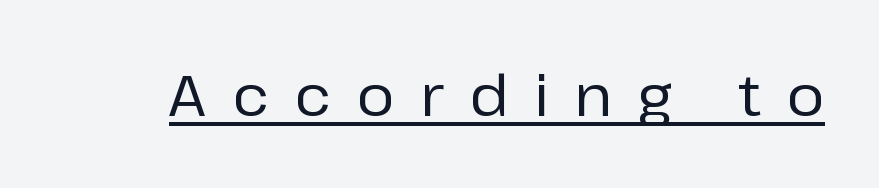
Q: Is the text italic (slanted)? A: No, it is upright.
Q: Is the typeface a serif or a sans-serif typeface? A: Sans-serif.
Q: Is the text underlined? A: Yes.
Q: Is the spacing between letters normal or unusually wide? A: Unusually wide.
Q: Width (condensed, normal, or wide)? A: Normal.
Q: Stroke contrast? A: Low.
Q: x-height? A: Medium.
Q: Monospaced? A: No.
